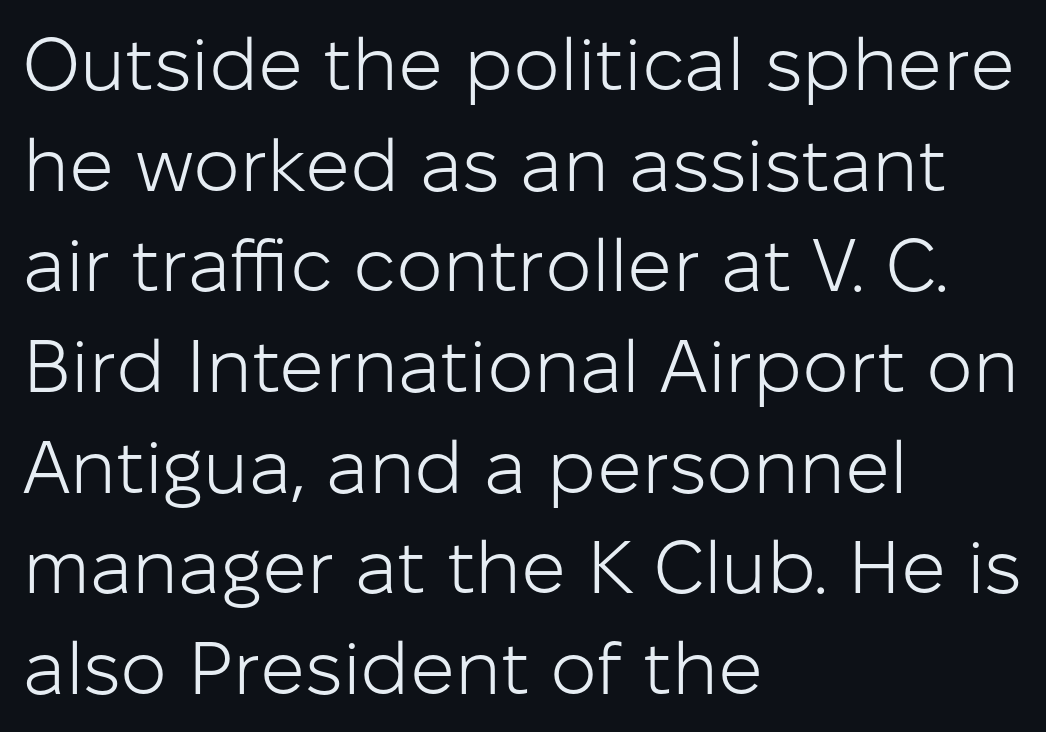
The image shows 74 px light sans-serif type, upright; set left-aligned, normal line spacing (1.36x), normal letter spacing, not underlined; low stroke contrast and a medium x-height.
